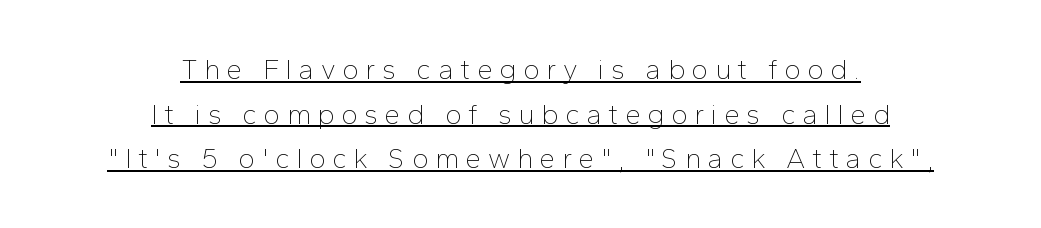
{"serif": "no", "italic": "no", "bold": "no", "weight": "thin", "width": "normal", "stroke_contrast": "low", "x_height": "medium", "monospaced": "no", "underline": "yes", "align": "center", "line_spacing": "normal", "line_spacing_ratio": 1.59, "letter_spacing": "wide", "letter_spacing_em": 0.24, "glyph_px": 28}
